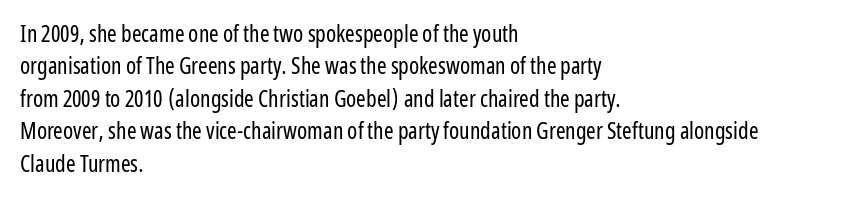
The image shows 23 px text type, upright; set left-aligned, normal line spacing (1.41x), normal letter spacing, not underlined.
